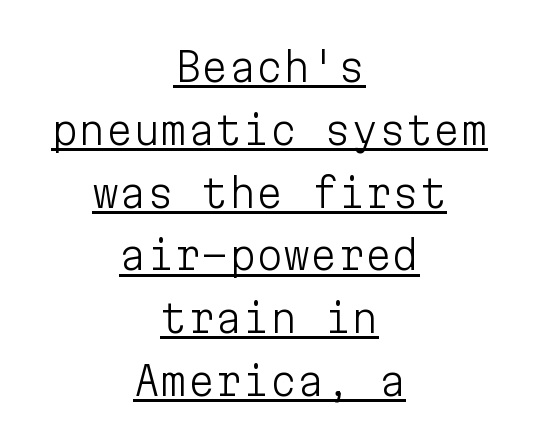
Q: Is the text bold? A: No.
Q: Is the text italic (slanted)? A: No, it is upright.
Q: Is the typeface a serif or a sans-serif typeface? A: Sans-serif.
Q: Is the text underlined? A: Yes.
Q: How is the paragraph aligned? A: Centered.
Q: Is the spacing between letters normal or unusually wide? A: Normal.
Q: Is the spacing between lines tight, normal or loose? A: Normal.
Q: Width (condensed, normal, or wide)? A: Normal.
Q: Stroke contrast? A: Low.
Q: x-height? A: Medium.
Q: Monospaced? A: Yes.
